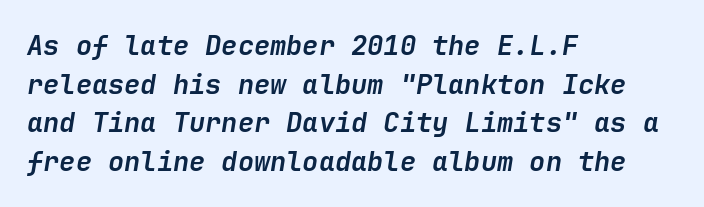
There is no visible air inserted between adjacent glyphs. You'd pick this weight for a headline — it's a proper bold. The typesetter chose a ragged-right arrangement here. A clean baseline with only descenders dipping below it.
